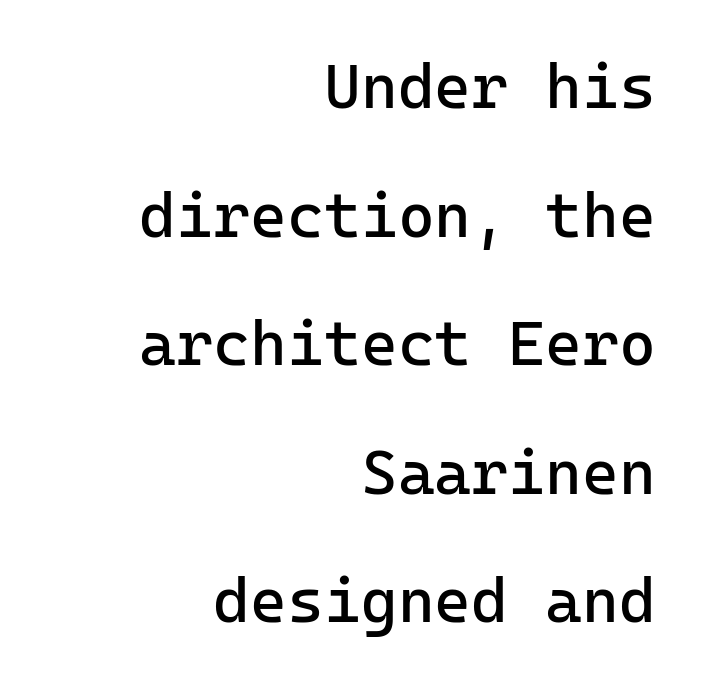
The leading is generous, giving the passage an open texture. Serif or sans? Sans — the stroke terminals are bare. This sample is right-justified, so line beginnings fall wherever the words allow. Words appear dense and cohesive because spacing is normal. Each stroke keeps to a modest, everyday thickness or less. The face used here is monospaced, like something from a code editor.
